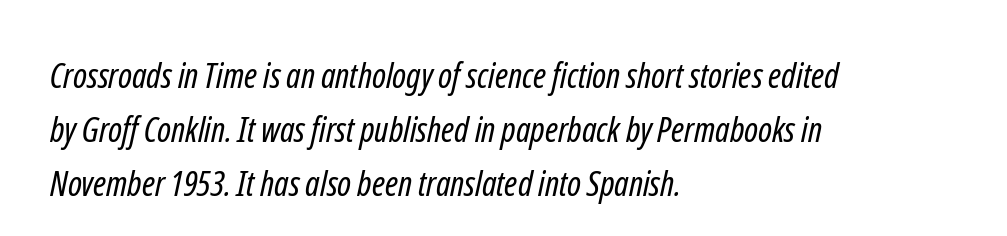
Heaviness? Minimal to ordinary, like unemphasized prose. One glance says typical: line gaps are just what's usual. This sample is left-justified, so line endings fall wherever the words run out. This rendering employs a face without finishing strokes, i.e., a sans-serif. Descenders hang freely into open space. Compared with typical body copy, the letter spacing here is the same.
